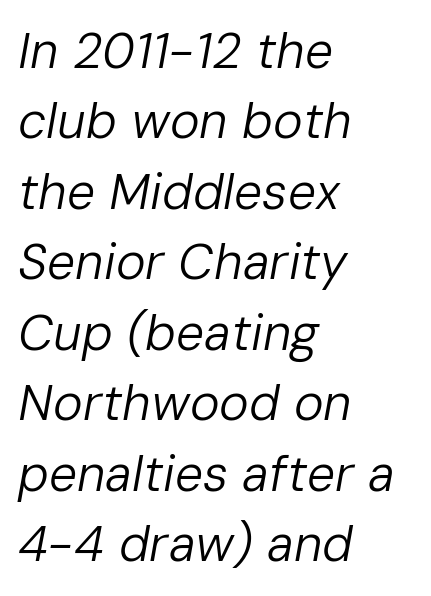
{"italic": "yes", "lean": "right", "slant_degrees": 10, "bold": "no", "weight": "regular", "width": "normal", "stroke_contrast": "low", "x_height": "medium", "monospaced": "no", "underline": "no", "align": "left", "line_spacing": "normal", "line_spacing_ratio": 1.41, "letter_spacing": "normal", "letter_spacing_em": 0.0, "glyph_px": 50}
